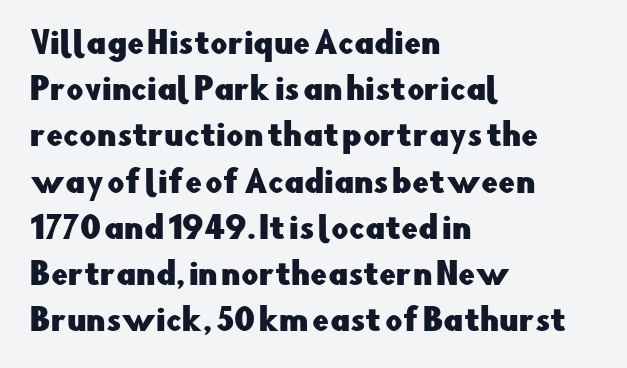
The image shows 30 px sans-serif type, upright; set left-aligned, normal line spacing (1.54x), normal letter spacing, not underlined; low stroke contrast and a small x-height.
